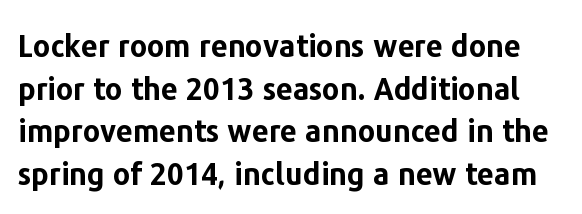
Q: Is the text bold? A: Yes.
Q: Is the text italic (slanted)? A: No, it is upright.
Q: Is the typeface a serif or a sans-serif typeface? A: Sans-serif.
Q: Is the text underlined? A: No.
Q: Is the spacing between letters normal or unusually wide? A: Normal.
Q: Is the spacing between lines tight, normal or loose? A: Normal.
Q: Width (condensed, normal, or wide)? A: Normal.
Q: Stroke contrast? A: Low.
Q: x-height? A: Medium.
Q: Monospaced? A: No.
